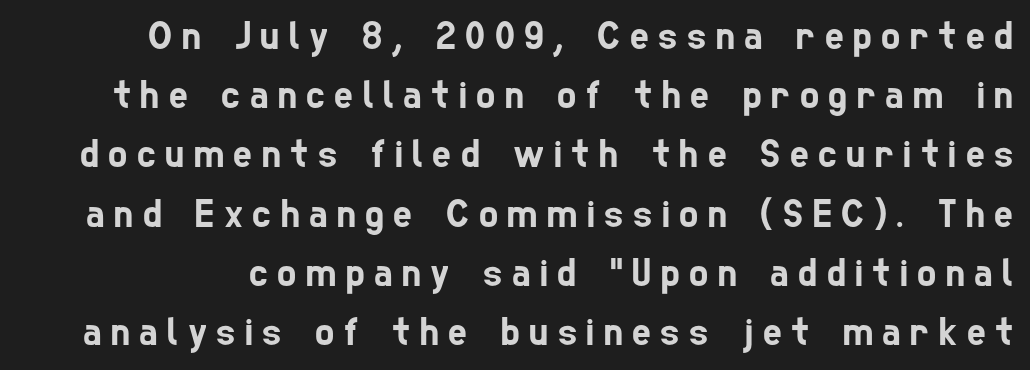
{"serif": "no", "width": "condensed", "stroke_contrast": "low", "x_height": "medium", "monospaced": "no", "underline": "no", "line_spacing": "normal", "line_spacing_ratio": 1.48, "letter_spacing": "wide", "letter_spacing_em": 0.24, "glyph_px": 40}
